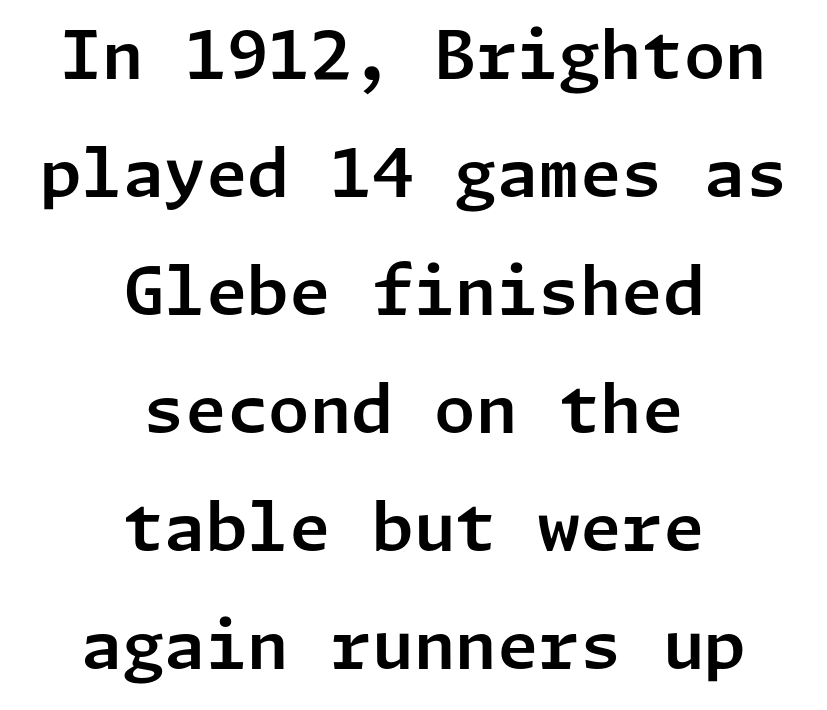
Q: Is the text italic (slanted)? A: No, it is upright.
Q: Is the typeface a serif or a sans-serif typeface? A: Sans-serif.
Q: Is the text underlined? A: No.
Q: How is the paragraph aligned? A: Centered.
Q: Is the spacing between letters normal or unusually wide? A: Normal.
Q: Width (condensed, normal, or wide)? A: Normal.
Q: Stroke contrast? A: Low.
Q: x-height? A: Medium.
